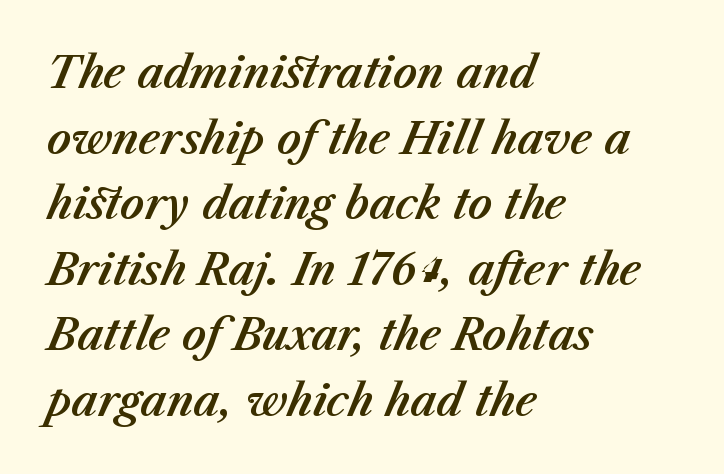
The image shows 42 px text type, italic (leaning right); set left-aligned, normal line spacing (1.56x), normal letter spacing, not underlined; medium stroke contrast and a medium x-height.
